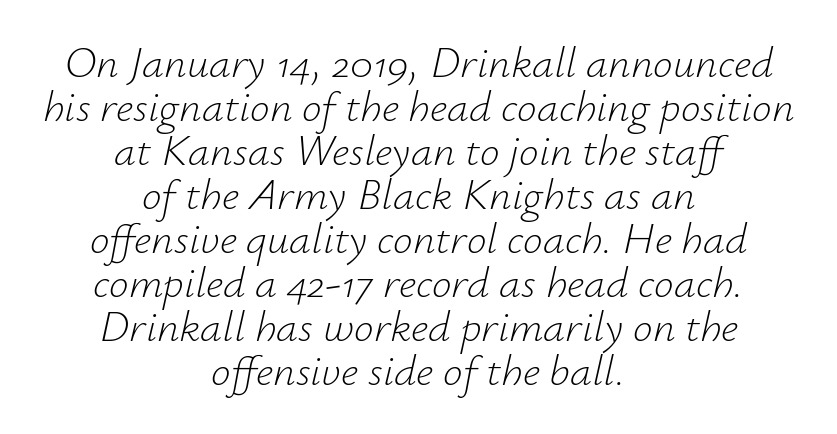
Clear beneath every line of the passage. These lines keep a tight, regular rhythm from letter to letter. The typesetter chose a symmetrical, centered arrangement here. Compared with typical paragraphs, the rows here are closer together. The letters are slanted; this is an italic face.
